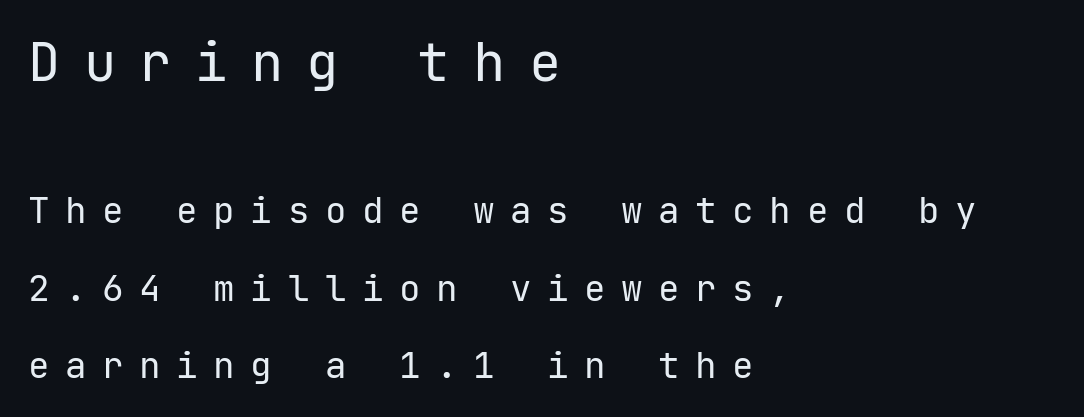
Q: Is the text bold? A: No.
Q: Is the text italic (slanted)? A: No, it is upright.
Q: Is the typeface a serif or a sans-serif typeface? A: Sans-serif.
Q: Is the text underlined? A: No.
Q: How is the paragraph aligned? A: Left-aligned.
Q: Is the spacing between letters normal or unusually wide? A: Unusually wide.
Q: Is the spacing between lines tight, normal or loose? A: Loose.
Q: Which block of text is set in a larger size, the first (top) or the second (bottom)? A: The first (top) one.
Q: Width (condensed, normal, or wide)? A: Normal.
Q: Stroke contrast? A: Low.
Q: x-height? A: Medium.
Q: Monospaced? A: Yes.
